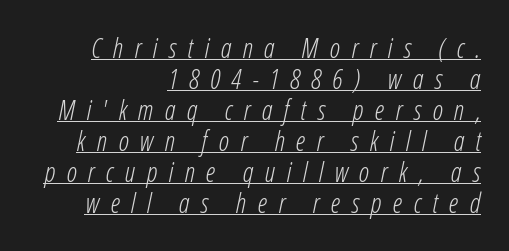
Q: Is the text bold? A: No.
Q: Is the text italic (slanted)? A: Yes, it leans right by about 12 degrees.
Q: Is the text underlined? A: Yes.
Q: How is the paragraph aligned? A: Right-aligned.
Q: Is the spacing between letters normal or unusually wide? A: Unusually wide.
Q: Is the spacing between lines tight, normal or loose? A: Tight.
